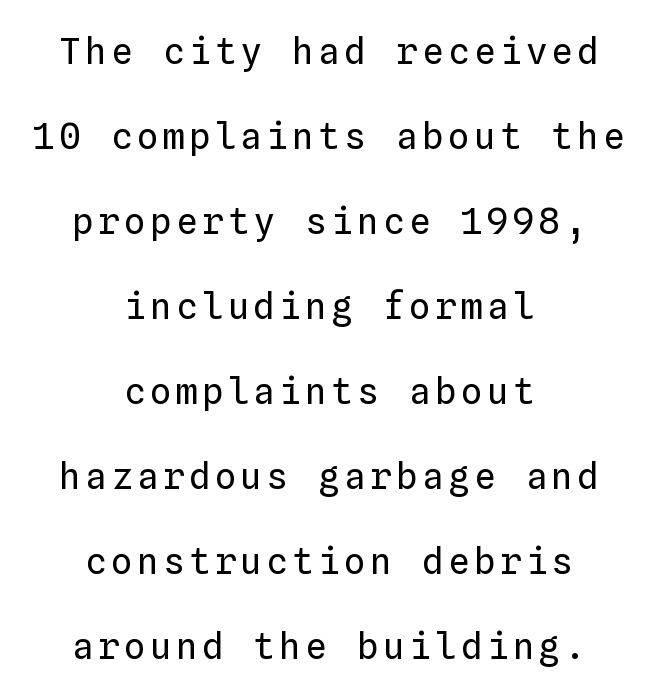
Q: Is the text bold? A: No.
Q: Is the text italic (slanted)? A: No, it is upright.
Q: Is the text underlined? A: No.
Q: How is the paragraph aligned? A: Centered.
Q: Is the spacing between lines tight, normal or loose? A: Loose.
Q: Width (condensed, normal, or wide)? A: Normal.
Q: Stroke contrast? A: Low.
Q: x-height? A: Medium.
Q: Monospaced? A: Yes.
